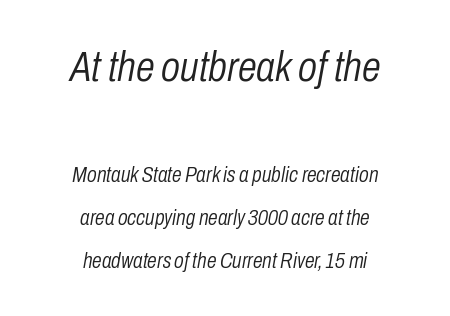
{"italic": "yes", "lean": "right", "slant_degrees": 10, "bold": "no", "weight": "light", "width": "condensed", "stroke_contrast": "low", "x_height": "medium", "monospaced": "no", "underline": "no", "align": "center", "line_spacing": "loose", "line_spacing_ratio": 1.96, "letter_spacing": "normal", "letter_spacing_em": 0.0, "larger_block": "first", "size_ratio": 1.95, "glyph_px": 43}
